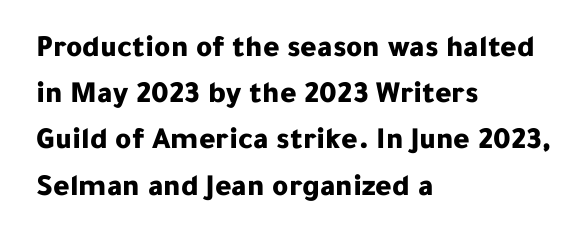
A typesetter would call this leading conventional body-copy spacing. Underline: absent. Reading down the block, your eye returns to a fixed left position each line. Serif or sans? Sans — the stroke terminals are bare. Looks like regular typesetting: each glyph gets only the width it needs. The letters stand straight up with perfectly vertical stems.
